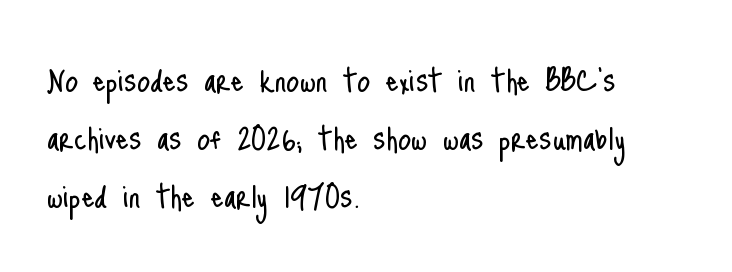
Q: Is the text bold? A: No.
Q: Is the text italic (slanted)? A: No, it is upright.
Q: Is the typeface a serif or a sans-serif typeface? A: Sans-serif.
Q: Is the text underlined? A: No.
Q: How is the paragraph aligned? A: Left-aligned.
Q: Is the spacing between letters normal or unusually wide? A: Normal.
Q: Is the spacing between lines tight, normal or loose? A: Normal.
Q: Width (condensed, normal, or wide)? A: Condensed.
Q: Stroke contrast? A: Low.
Q: x-height? A: Small.
Q: Monospaced? A: No.
